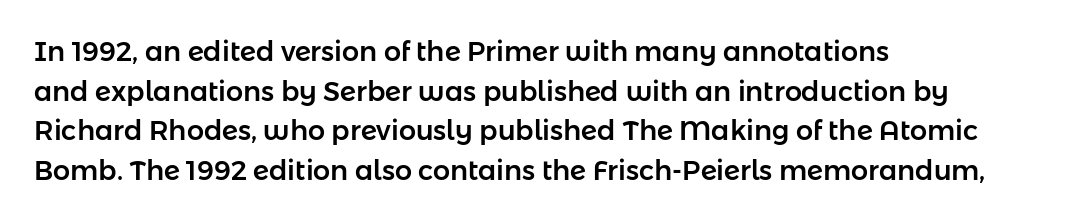
{"italic": "no", "underline": "no", "align": "left", "line_spacing": "normal", "line_spacing_ratio": 1.47, "letter_spacing": "normal", "letter_spacing_em": 0.0, "glyph_px": 27}
